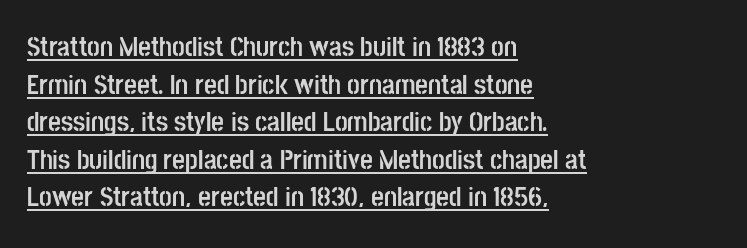
The letters advance in unequal steps, a hallmark of proportional type. These lines keep a tight, regular rhythm from letter to letter. Posture: upright roman. Examine the stroke ends and you'll find no serifs. Does the weight exceed regular? Yes, all the way to bold. Looks like someone drew a line under every word here.
